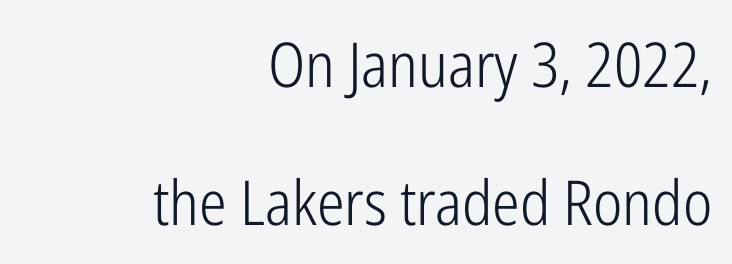
These lines are set flush right with a ragged left edge. These lines are rendered in a variable-pitch font. Here the glyphs are tracked normally, forming tight word shapes. Check where the strokes stop: nothing finishes them off — pure sans. If you drew a line through each stem, it would be perfectly vertical.
